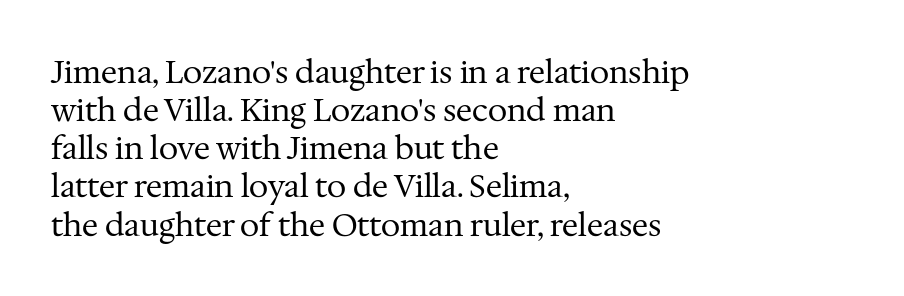
The image shows 31 px regular-weight serif type, upright; set left-aligned, line spacing 1.23x, normal letter spacing, not underlined; medium stroke contrast and a medium x-height.
